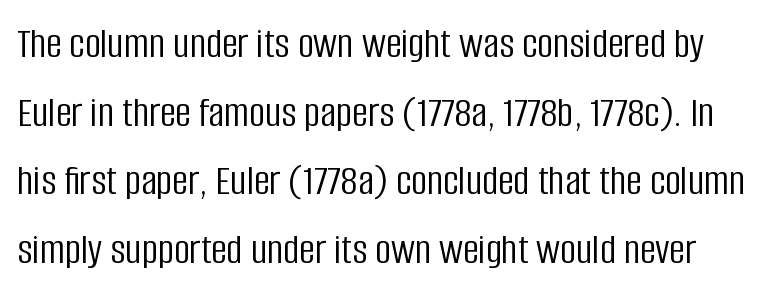
Q: Is the text bold? A: No.
Q: Is the text italic (slanted)? A: No, it is upright.
Q: Is the typeface a serif or a sans-serif typeface? A: Sans-serif.
Q: Is the text underlined? A: No.
Q: Is the spacing between letters normal or unusually wide? A: Normal.
Q: Is the spacing between lines tight, normal or loose? A: Normal.
Q: Width (condensed, normal, or wide)? A: Condensed.
Q: Stroke contrast? A: Low.
Q: x-height? A: Large.
Q: Monospaced? A: No.
